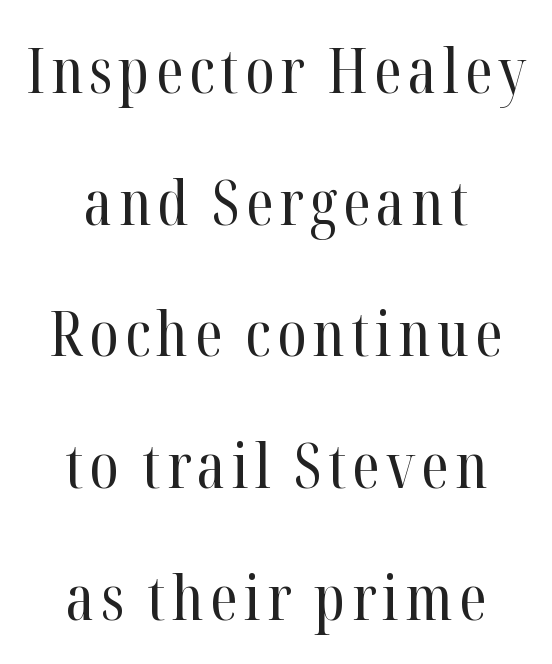
{"serif": "yes", "italic": "no", "bold": "no", "weight": "regular", "width": "condensed", "stroke_contrast": "high", "x_height": "medium", "monospaced": "no", "underline": "no", "align": "center", "line_spacing": "loose", "line_spacing_ratio": 2.09, "glyph_px": 63}
